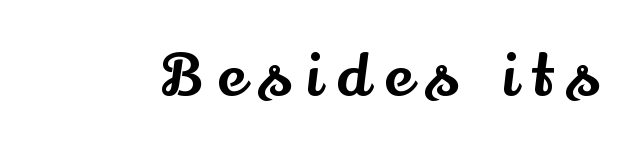
Q: Is the text italic (slanted)? A: Yes.
Q: Is the typeface a serif or a sans-serif typeface? A: Serif.
Q: Is the text underlined? A: No.
Q: Is the spacing between letters normal or unusually wide? A: Unusually wide.
Q: Width (condensed, normal, or wide)? A: Normal.
Q: Stroke contrast? A: Medium.
Q: x-height? A: Small.
Q: Monospaced? A: No.
